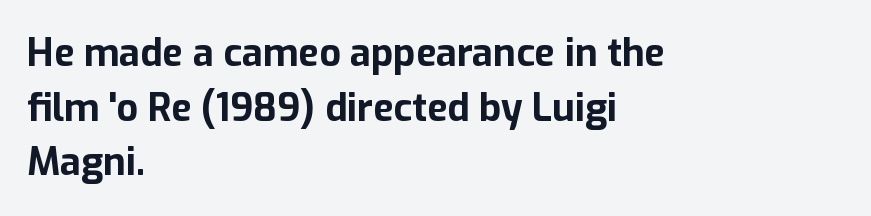
Q: Is the text bold? A: Yes.
Q: Is the text italic (slanted)? A: No, it is upright.
Q: Is the typeface a serif or a sans-serif typeface? A: Sans-serif.
Q: Is the text underlined? A: No.
Q: How is the paragraph aligned? A: Left-aligned.
Q: Is the spacing between letters normal or unusually wide? A: Normal.
Q: Is the spacing between lines tight, normal or loose? A: Normal.
Q: Width (condensed, normal, or wide)? A: Normal.
Q: Stroke contrast? A: Low.
Q: x-height? A: Medium.
Q: Monospaced? A: No.
